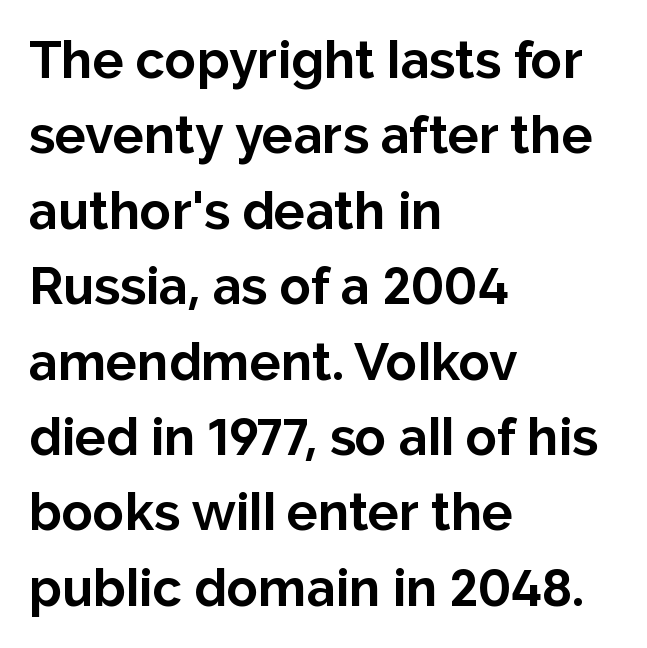
The lines are quadded left. Varying glyph widths throughout — classic text-font behaviour. Is the letter spacing exaggerated? No — it looks like the ordinary default. Notice how the stems are strictly vertical — no italics here.
